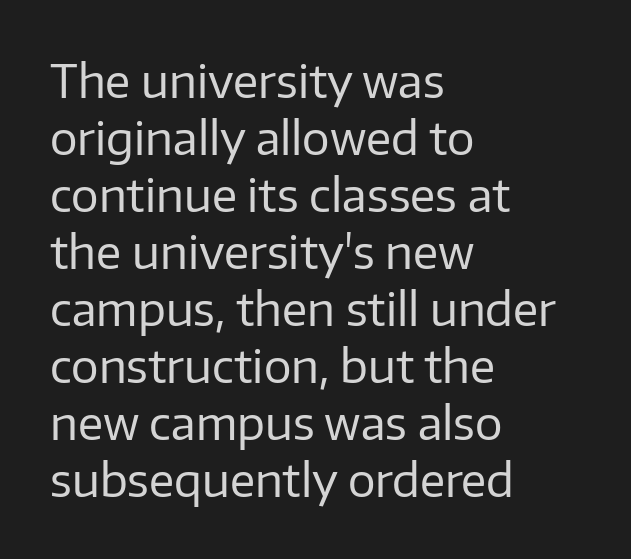
{"serif": "no", "italic": "no", "bold": "no", "weight": "regular", "width": "normal", "stroke_contrast": "low", "x_height": "medium", "monospaced": "no", "underline": "no", "align": "left", "line_spacing_ratio": 1.24, "letter_spacing": "normal", "letter_spacing_em": 0.0, "glyph_px": 46}
